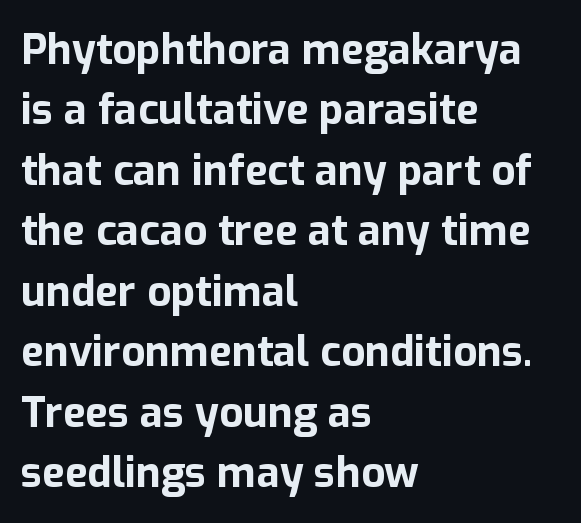
Alignment: flush left. The type is set solid horizontally, with unmodified tracking. Compared with an ordinary text face, these strokes are far heavier — a full bold. Examine the stroke ends and you'll find no serifs. The specimen reads as upright at a glance.
